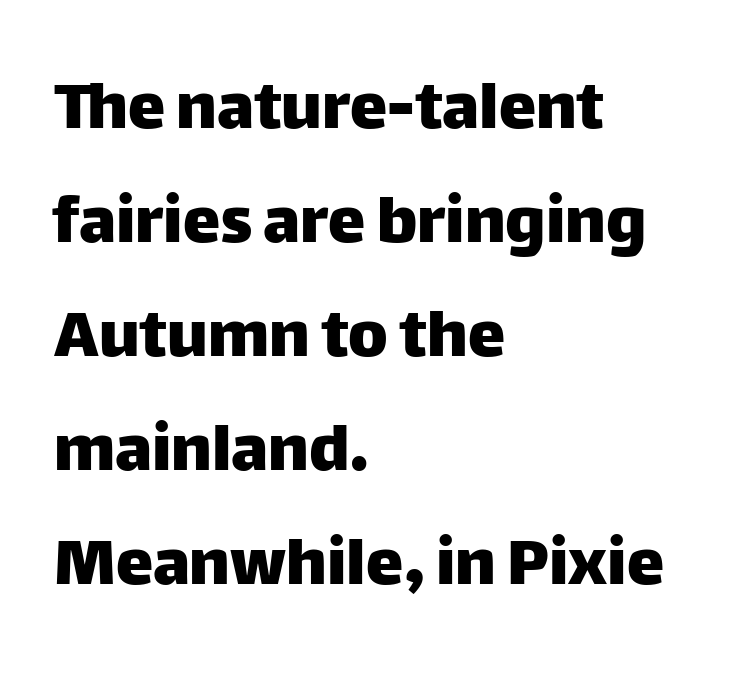
Stroke terminals: plain, sans-serif. Caption: standard tracking, unaltered. Check the space under the baseline: it is left empty. These lines are set flush left with a ragged right edge. Posture: vertical.
